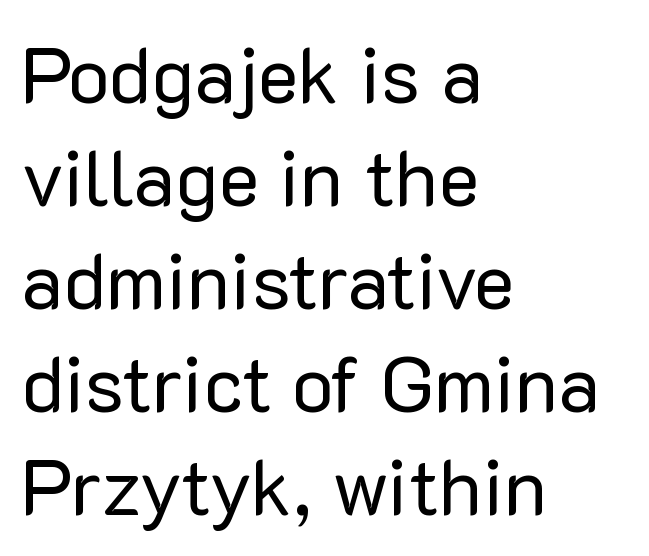
The image shows 78 px regular-weight sans-serif type, upright; set left-aligned, normal line spacing (1.32x), normal letter spacing, not underlined; low stroke contrast and a medium x-height.
